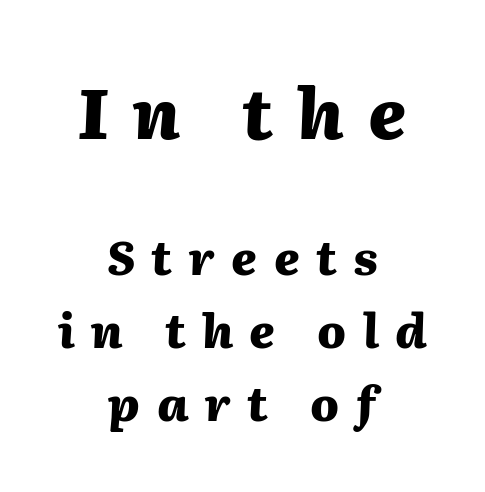
{"italic": "yes", "lean": "right", "slant_degrees": 2, "bold": "yes", "weight": "heavy", "width": "normal", "stroke_contrast": "medium", "x_height": "medium", "monospaced": "no", "underline": "no", "align": "center", "line_spacing": "normal", "line_spacing_ratio": 1.55, "letter_spacing": "wide", "letter_spacing_em": 0.35, "larger_block": "first", "size_ratio": 1.49, "glyph_px": 70}
